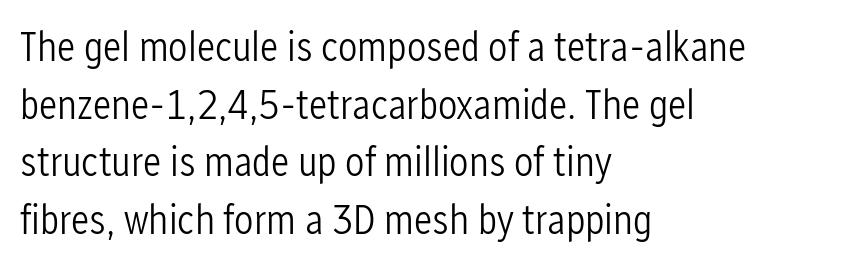
Weight class: somewhere from thin through regular. Vertically, the passage feels balanced, rows spaced as you'd expect. The passage shown is typed in a proportional face where columns would drift. The rendering keeps characters at their native spacing. A classic flush-left, rag-right setting is used for this passage. Font category for this specimen: sans-serif.
